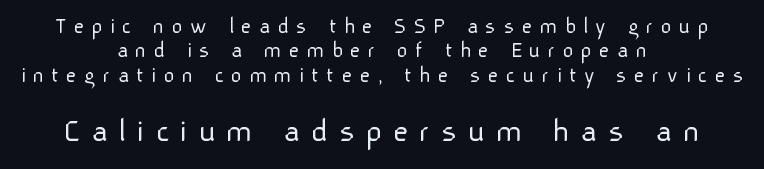
Q: Is the text bold? A: No.
Q: Is the text italic (slanted)? A: No, it is upright.
Q: Is the typeface a serif or a sans-serif typeface? A: Sans-serif.
Q: Is the text underlined? A: No.
Q: How is the paragraph aligned? A: Centered.
Q: Is the spacing between letters normal or unusually wide? A: Unusually wide.
Q: Is the spacing between lines tight, normal or loose? A: Tight.
Q: Which block of text is set in a larger size, the first (top) or the second (bottom)? A: The second (bottom) one.
Q: Width (condensed, normal, or wide)? A: Normal.
Q: Stroke contrast? A: Low.
Q: x-height? A: Medium.
Q: Monospaced? A: No.
